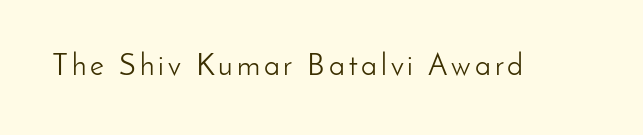
Q: Is the text bold? A: No.
Q: Is the text italic (slanted)? A: No, it is upright.
Q: Is the typeface a serif or a sans-serif typeface? A: Sans-serif.
Q: Is the text underlined? A: No.
Q: Width (condensed, normal, or wide)? A: Normal.
Q: Stroke contrast? A: Low.
Q: x-height? A: Small.
Q: Monospaced? A: No.
